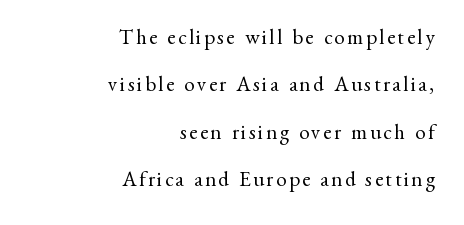
{"italic": "no", "bold": "no", "underline": "no", "align": "right", "line_spacing": "loose", "line_spacing_ratio": 2.26, "glyph_px": 21}
